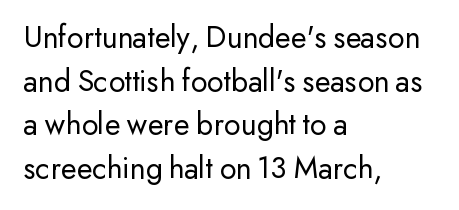
{"serif": "no", "italic": "no", "bold": "no", "weight": "regular", "width": "normal", "stroke_contrast": "low", "x_height": "small", "monospaced": "no", "underline": "no", "align": "left", "line_spacing": "normal", "line_spacing_ratio": 1.36, "letter_spacing": "normal", "letter_spacing_em": 0.0, "glyph_px": 32}
